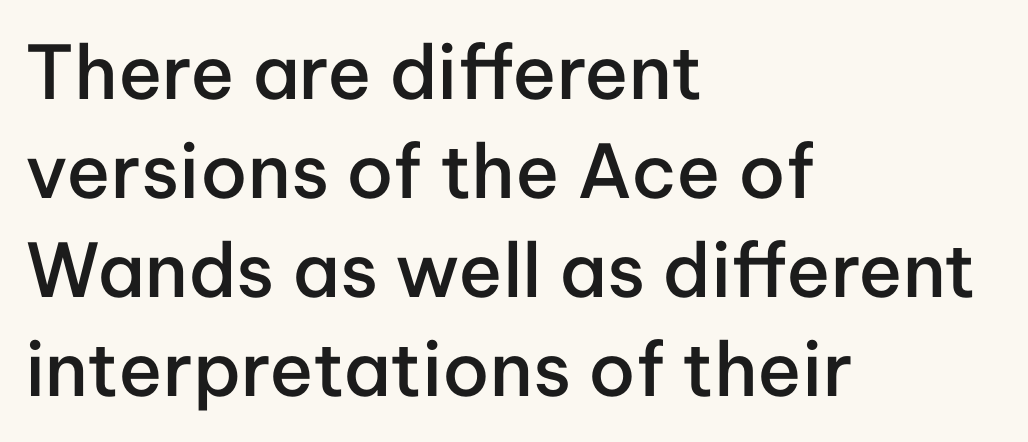
The image shows 74 px semibold sans-serif type, upright; set left-aligned, normal line spacing (1.34x), normal letter spacing, not underlined; low stroke contrast and a medium x-height.
